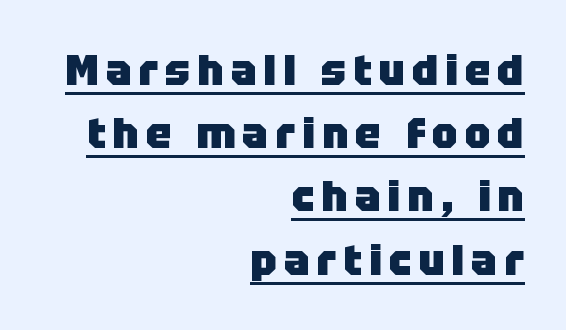
Every row of glyphs terminates at an identical x-position on the right. Stroke terminals: plain, sans-serif. Characters remain perfectly vertical along every line. Decoration check: the copy is underlined. Is there much room between lines? A standard amount, neither cramped nor airy. Note the varied advance widths — an 'i' is clearly narrower than an 'm'.
